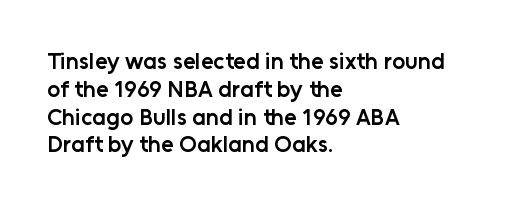
The image shows 23 px text type, upright; set left-aligned, line spacing 1.21x, normal letter spacing, not underlined.
